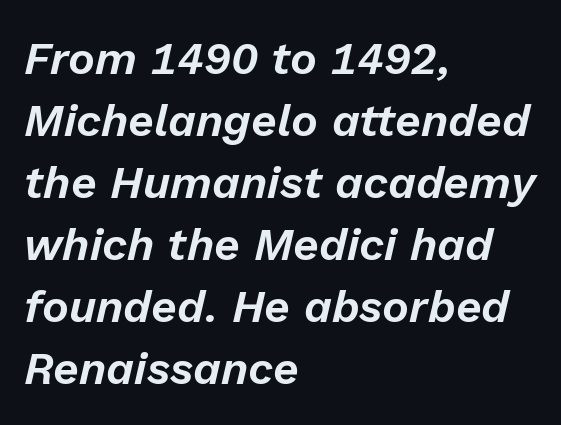
Q: Is the text italic (slanted)? A: Yes, it leans right by about 13 degrees.
Q: Is the text underlined? A: No.
Q: How is the paragraph aligned? A: Left-aligned.
Q: Is the spacing between letters normal or unusually wide? A: Normal.
Q: Is the spacing between lines tight, normal or loose? A: Normal.
Q: Width (condensed, normal, or wide)? A: Normal.
Q: Stroke contrast? A: Low.
Q: x-height? A: Medium.
Q: Monospaced? A: No.
